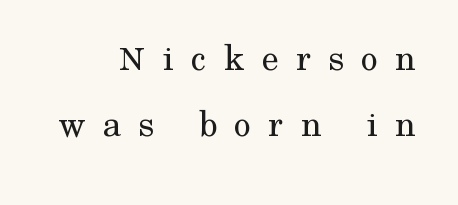
The image shows 38 px regular-weight serif type, upright; set right-aligned, line spacing 1.74x, unusually wide letter spacing (+0.45 em), not underlined; medium stroke contrast and a medium x-height.
